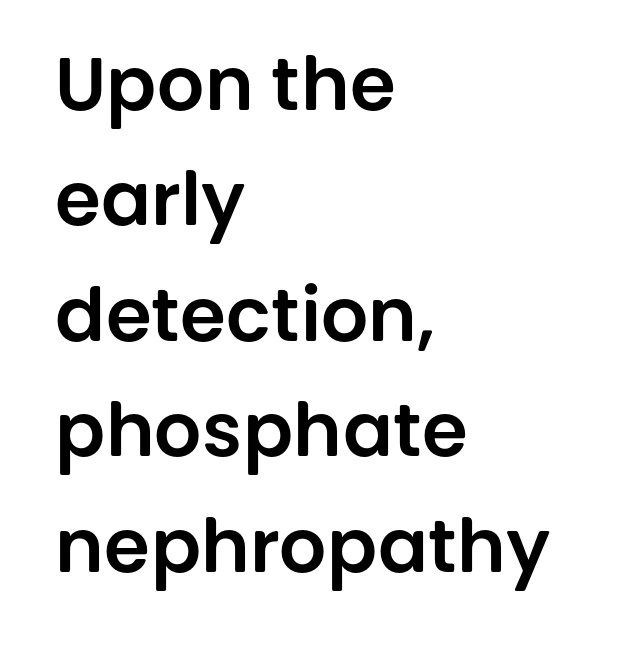
A normal amount of white space separates one row of letters from the next. These lines are rendered in a variable-pitch font. The letters carry no serifs — their stems end cleanly without finishing strokes. Visually the block forms a straight wall on the left and a jagged coastline on the right.
